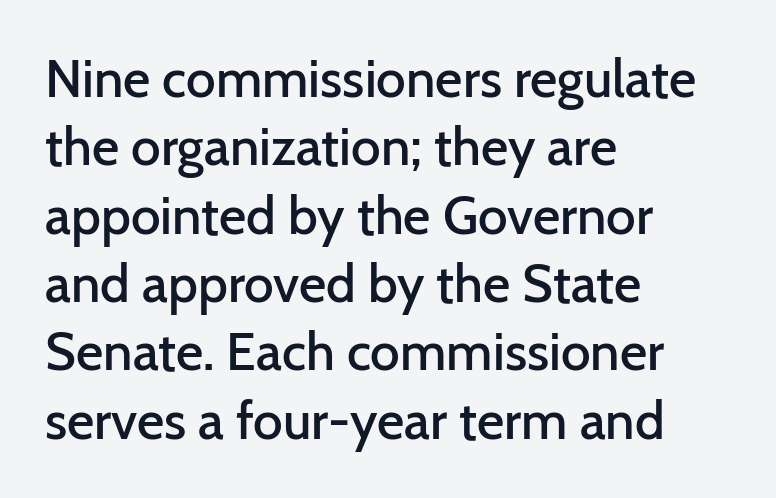
The designer left line spacing at the default. A clean baseline with only descenders dipping below it. Each letter keeps its own natural width here, so spacing adapts to shape. The font is running at a semibold setting, under full bold. Every character sits straight up, as roman type does. A classic flush-left, rag-right setting is used for this passage.
